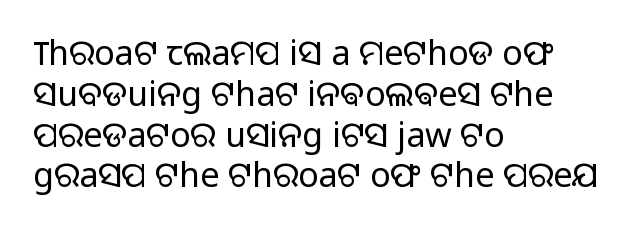
Q: Is the text bold? A: No.
Q: Is the text italic (slanted)? A: No, it is upright.
Q: Is the typeface a serif or a sans-serif typeface? A: Sans-serif.
Q: Is the text underlined? A: No.
Q: How is the paragraph aligned? A: Left-aligned.
Q: Is the spacing between letters normal or unusually wide? A: Normal.
Q: Width (condensed, normal, or wide)? A: Normal.
Q: Stroke contrast? A: Low.
Q: x-height? A: Medium.
Q: Monospaced? A: No.
